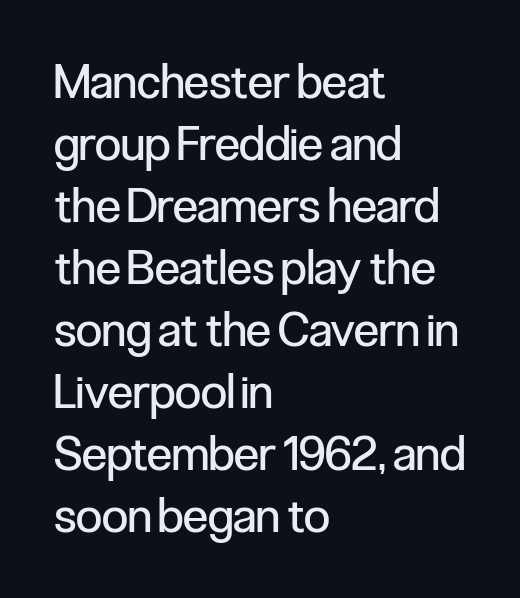
The image shows 47 px regular-weight, condensed sans-serif type, upright; set left-aligned, normal line spacing (1.32x), normal letter spacing, not underlined; low stroke contrast and a medium x-height.
